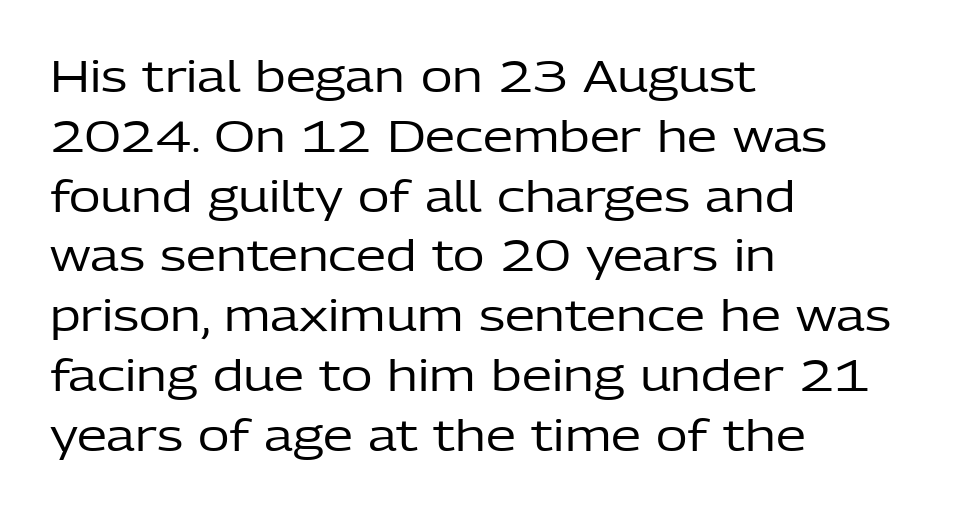
Q: Is the text bold? A: No.
Q: Is the text italic (slanted)? A: No, it is upright.
Q: Is the typeface a serif or a sans-serif typeface? A: Sans-serif.
Q: Is the text underlined? A: No.
Q: How is the paragraph aligned? A: Left-aligned.
Q: Is the spacing between letters normal or unusually wide? A: Normal.
Q: Is the spacing between lines tight, normal or loose? A: Normal.
Q: Width (condensed, normal, or wide)? A: Normal.
Q: Stroke contrast? A: Low.
Q: x-height? A: Medium.
Q: Monospaced? A: No.
